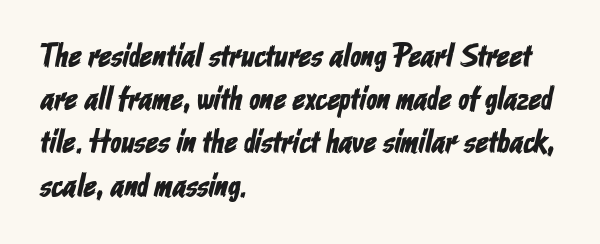
Q: Is the typeface a serif or a sans-serif typeface? A: Sans-serif.
Q: Is the text underlined? A: No.
Q: How is the paragraph aligned? A: Left-aligned.
Q: Is the spacing between letters normal or unusually wide? A: Normal.
Q: Is the spacing between lines tight, normal or loose? A: Normal.
Q: Width (condensed, normal, or wide)? A: Condensed.
Q: Stroke contrast? A: Low.
Q: x-height? A: Medium.
Q: Monospaced? A: No.
